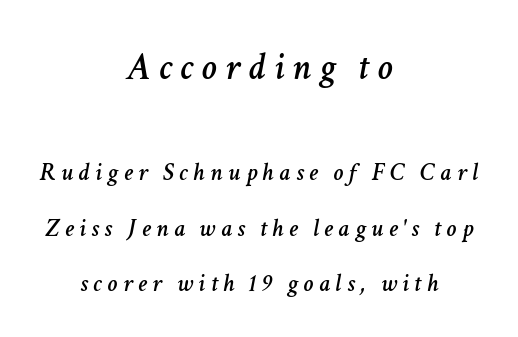
Letter spacing: wide. Where is the straight margin? There isn't one; the lines are centered. A bare baseline throughout the passage. Proportional: the letters do not fall into vertical columns. Would a proofreader flag this as italicized? Yes. Typesetter's note — upper block bumped up in size, lower block left smaller.
